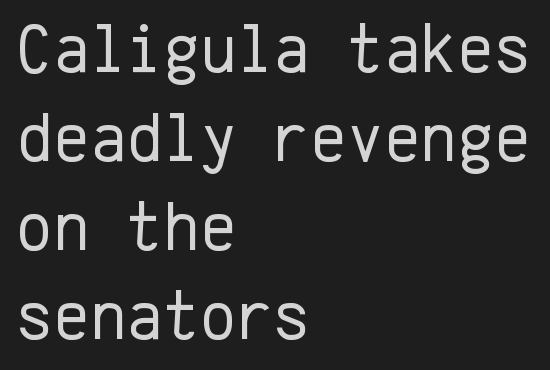
Q: Is the text bold? A: No.
Q: Is the text italic (slanted)? A: No, it is upright.
Q: Is the typeface a serif or a sans-serif typeface? A: Sans-serif.
Q: Is the text underlined? A: No.
Q: How is the paragraph aligned? A: Left-aligned.
Q: Is the spacing between letters normal or unusually wide? A: Normal.
Q: Is the spacing between lines tight, normal or loose? A: Normal.
Q: Width (condensed, normal, or wide)? A: Normal.
Q: Stroke contrast? A: Low.
Q: x-height? A: Medium.
Q: Monospaced? A: Yes.
